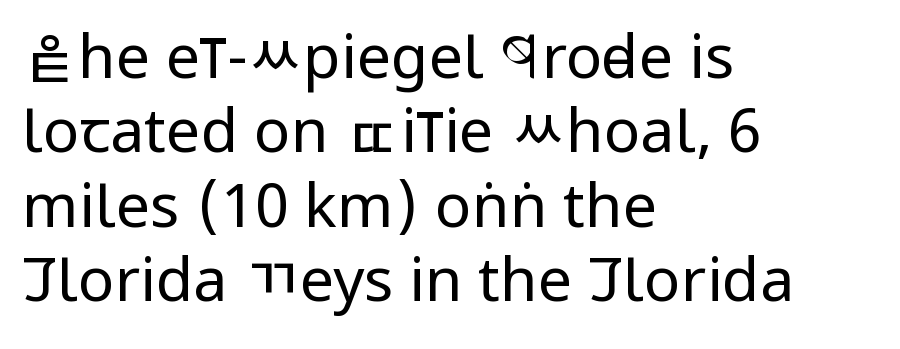
The image shows 61 px regular-weight, condensed sans-serif type, upright; set left-aligned, line spacing 1.22x, normal letter spacing, not underlined; low stroke contrast and a large x-height.
